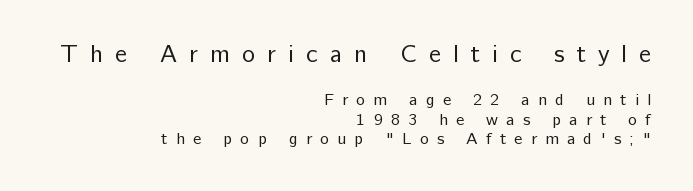
The passage shown is not bold in any degree. Lines of text with bare space underneath. The horizontal fit of the characters is loose and conspicuously gappy. Size hierarchy here favors the leading block over the trailing one. If you drew a line through each stem, it would be perfectly vertical. Caption: multi-line text, flush right, ragged left.
